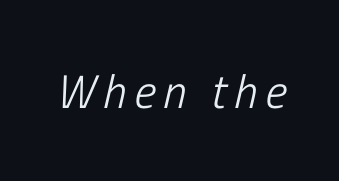
A clean baseline with only descenders dipping below it. Heaviness? Minimal to ordinary, like unemphasized prose. Note the varied advance widths — an 'i' is clearly narrower than an 'm'. The axis of the letterforms is tilted away from vertical.
